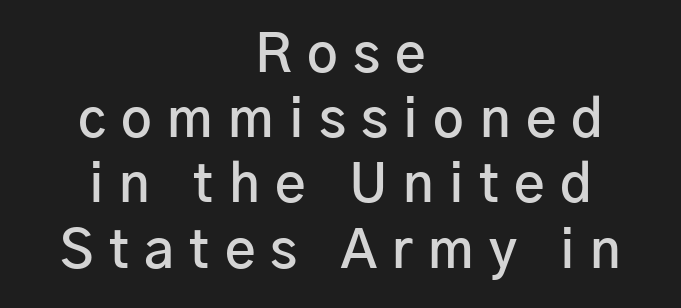
{"serif": "no", "italic": "no", "bold": "semi", "weight": "semibold", "width": "normal", "stroke_contrast": "low", "x_height": "medium", "monospaced": "no", "underline": "no", "align": "center", "line_spacing_ratio": 1.23, "letter_spacing": "wide", "letter_spacing_em": 0.29, "glyph_px": 53}
